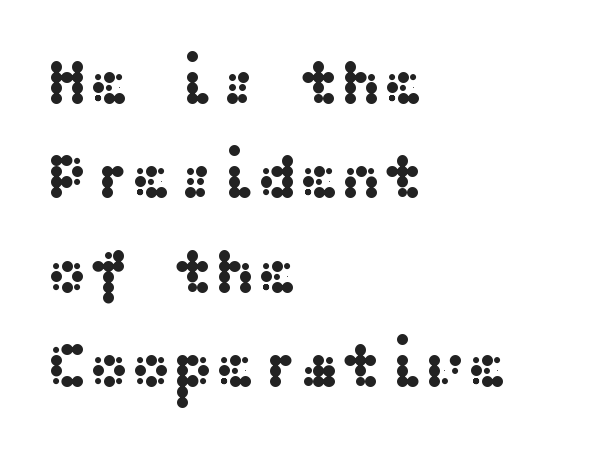
The image shows 63 px wide sans-serif type, upright; set left-aligned, normal line spacing (1.5x), normal letter spacing, not underlined; medium stroke contrast and a medium x-height.
